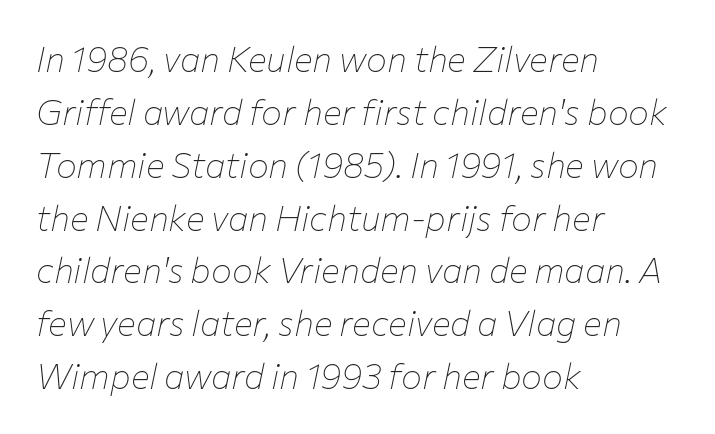
Q: Is the text bold? A: No.
Q: Is the text italic (slanted)? A: Yes, it leans right by about 12 degrees.
Q: Is the text underlined? A: No.
Q: How is the paragraph aligned? A: Left-aligned.
Q: Is the spacing between letters normal or unusually wide? A: Normal.
Q: Is the spacing between lines tight, normal or loose? A: Normal.
Q: Width (condensed, normal, or wide)? A: Normal.
Q: Stroke contrast? A: Low.
Q: x-height? A: Medium.
Q: Monospaced? A: No.
